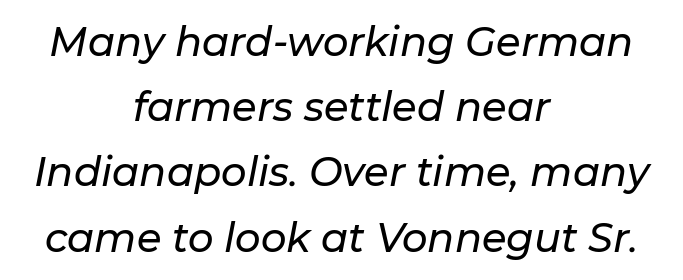
Q: Is the text italic (slanted)? A: Yes, it leans right by about 11 degrees.
Q: Is the text underlined? A: No.
Q: How is the paragraph aligned? A: Centered.
Q: Is the spacing between letters normal or unusually wide? A: Normal.
Q: Is the spacing between lines tight, normal or loose? A: Normal.
Q: Width (condensed, normal, or wide)? A: Normal.
Q: Stroke contrast? A: Low.
Q: x-height? A: Medium.
Q: Monospaced? A: No.
